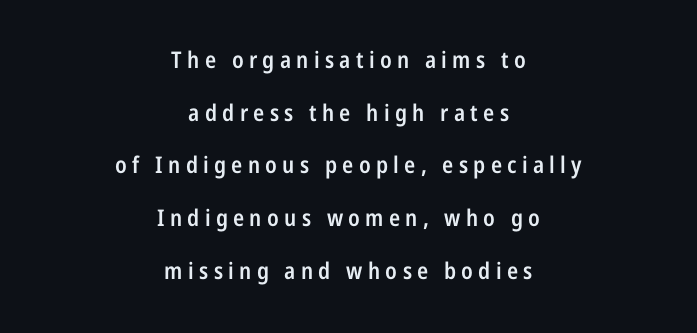
Where is the straight margin? There isn't one; the lines are centered. Firm but not heavy-handed strokes: this text is semibold. You can tell it's not italic because the verticals are truly vertical. Substantial extra tracking has been applied to these lines. One glance says open: line gaps are wider than usual.
